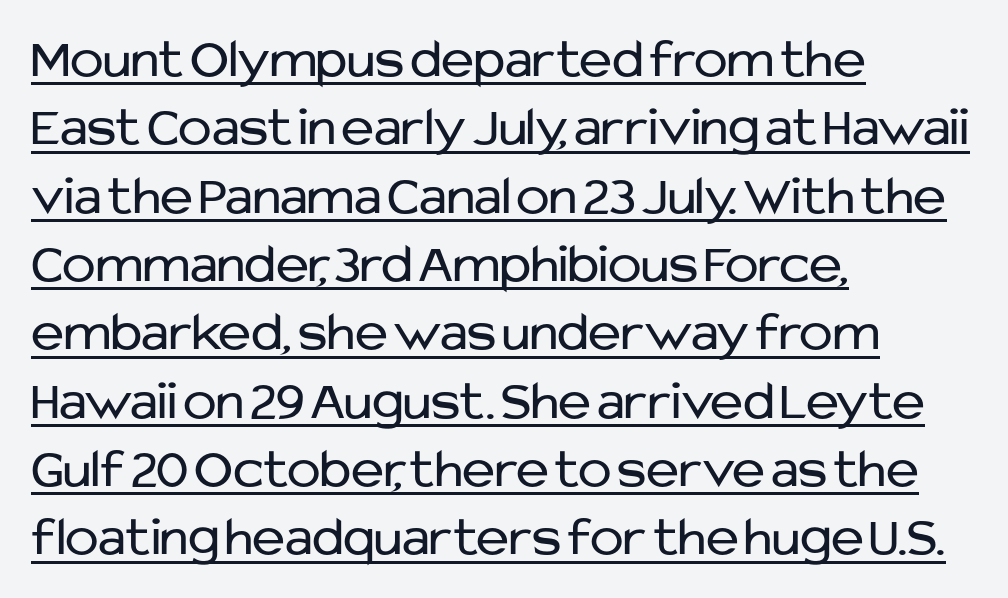
{"serif": "no", "italic": "no", "bold": "no", "weight": "regular", "width": "normal", "stroke_contrast": "low", "x_height": "medium", "monospaced": "no", "underline": "yes", "align": "left", "line_spacing_ratio": 1.22, "letter_spacing": "normal", "letter_spacing_em": 0.0, "glyph_px": 56}
